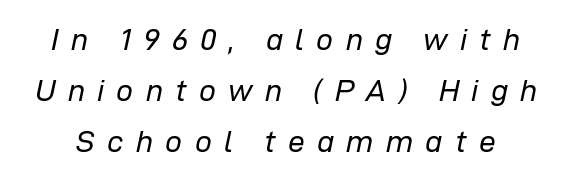
The passage shown is typed in a proportional face where columns would drift. The characters are drawn with everyday or finer stroke widths. The whole block is typeset with a tilt. The designer left line spacing at the default.
